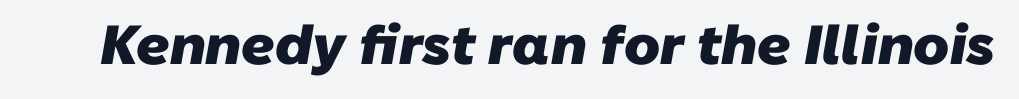
Q: Is the text bold? A: Yes.
Q: Is the typeface a serif or a sans-serif typeface? A: Sans-serif.
Q: Is the text underlined? A: No.
Q: Is the spacing between letters normal or unusually wide? A: Normal.
Q: Width (condensed, normal, or wide)? A: Normal.
Q: Stroke contrast? A: Low.
Q: x-height? A: Medium.
Q: Monospaced? A: No.
